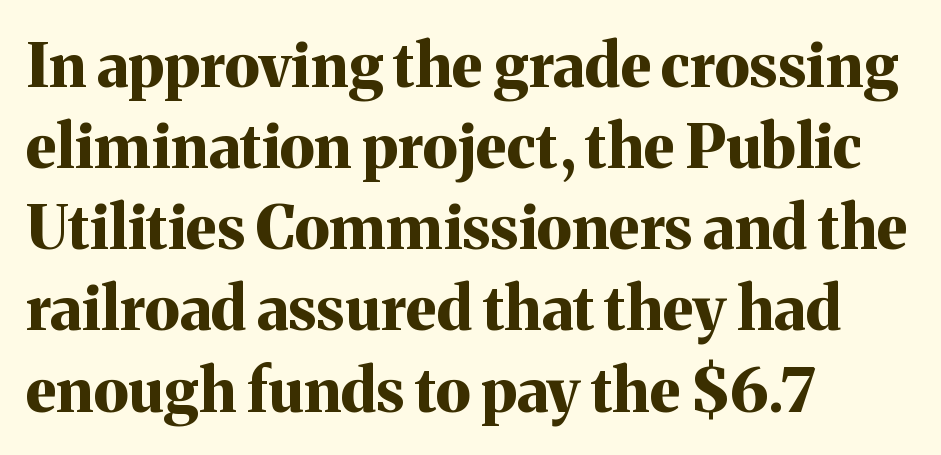
The image shows 61 px bold serif type, upright; set left-aligned, normal line spacing (1.33x), normal letter spacing, not underlined; medium stroke contrast and a medium x-height.
